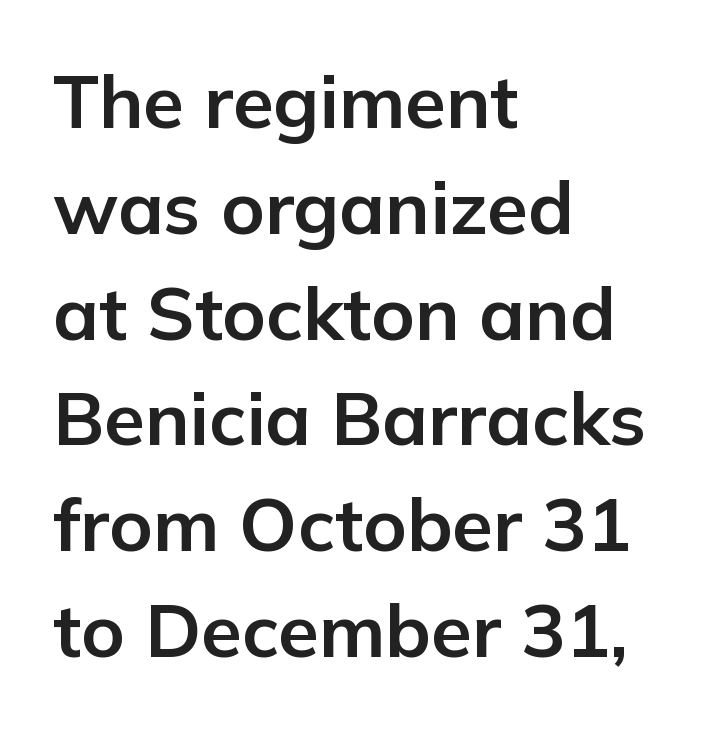
Q: Is the text bold? A: Yes.
Q: Is the text italic (slanted)? A: No, it is upright.
Q: Is the typeface a serif or a sans-serif typeface? A: Sans-serif.
Q: Is the text underlined? A: No.
Q: How is the paragraph aligned? A: Left-aligned.
Q: Is the spacing between letters normal or unusually wide? A: Normal.
Q: Is the spacing between lines tight, normal or loose? A: Normal.
Q: Width (condensed, normal, or wide)? A: Normal.
Q: Stroke contrast? A: Low.
Q: x-height? A: Medium.
Q: Monospaced? A: No.
